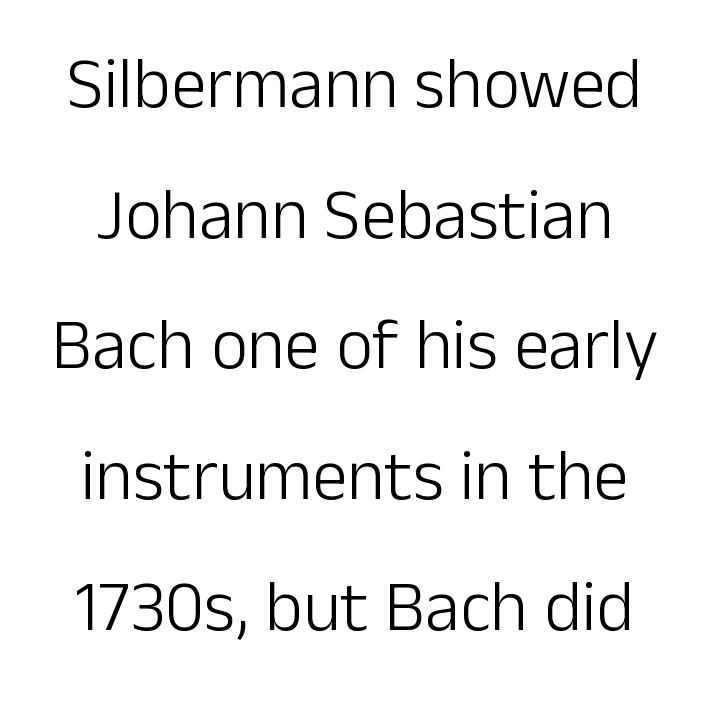
Q: Is the text bold? A: No.
Q: Is the text italic (slanted)? A: No, it is upright.
Q: Is the typeface a serif or a sans-serif typeface? A: Sans-serif.
Q: Is the text underlined? A: No.
Q: Is the spacing between letters normal or unusually wide? A: Normal.
Q: Width (condensed, normal, or wide)? A: Normal.
Q: Stroke contrast? A: Low.
Q: x-height? A: Medium.
Q: Monospaced? A: No.
